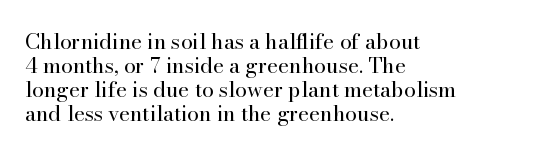
The image shows 21 px text type, upright; set left-aligned, tight line spacing (1.14x), normal letter spacing, not underlined.
